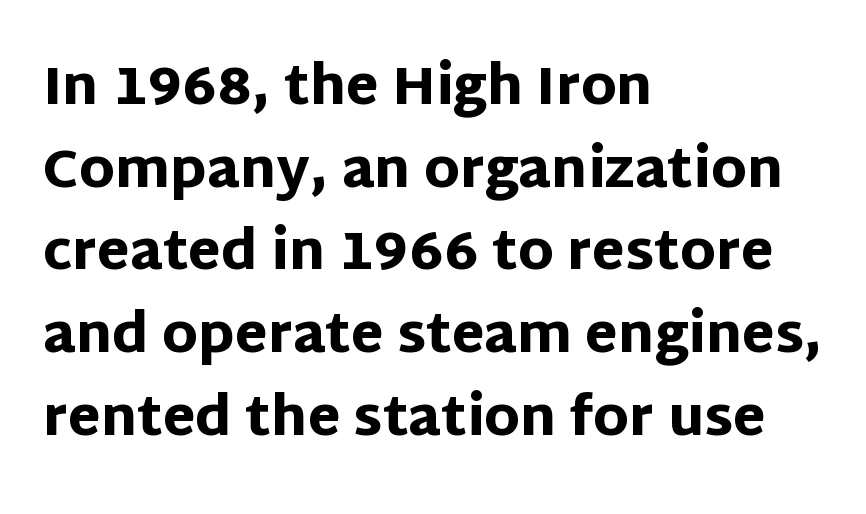
The image shows 53 px heavy sans-serif type, upright; set left-aligned, normal line spacing (1.56x), normal letter spacing, not underlined; low stroke contrast and a large x-height.
